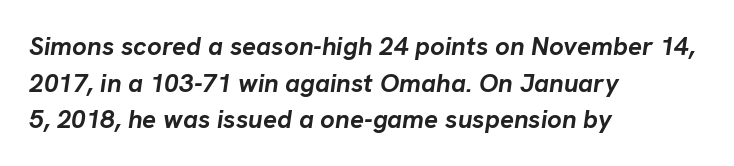
Emphasis-style slanted type is in use. Unmarked baselines from the first word to the last. Horizontal bands of white between lines are of average thickness. The lines are quadded left.
